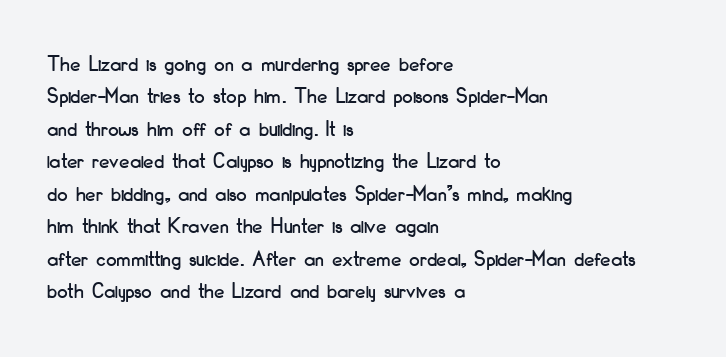
Rule under the text: the space is simply empty. Glyph-to-glyph distance matches everyday printed text. This block has exactly the height ordinary leading produces. Every character sits straight up, as roman type does. Teacher's note: observe the even left margin — that is flush-left alignment.
